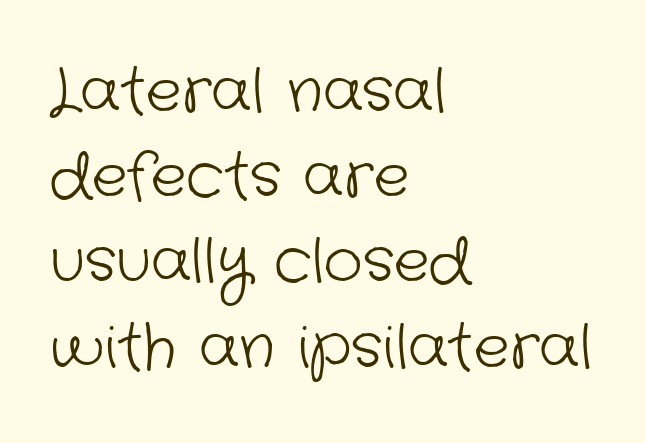
These lines stack with their left ends in a neat column. Spacing between characters is what you'd get straight out of the box. How would I describe the line gaps? Plain and ordinary. Underline: absent. Heaviness? Minimal to ordinary, like unemphasized prose.
